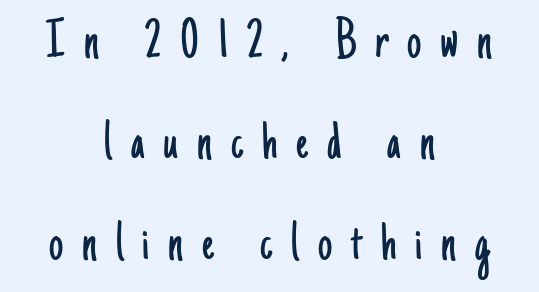
Q: Is the text bold? A: No.
Q: Is the text italic (slanted)? A: No, it is upright.
Q: Is the typeface a serif or a sans-serif typeface? A: Sans-serif.
Q: Is the text underlined? A: No.
Q: How is the paragraph aligned? A: Centered.
Q: Is the spacing between letters normal or unusually wide? A: Unusually wide.
Q: Width (condensed, normal, or wide)? A: Condensed.
Q: Stroke contrast? A: Low.
Q: x-height? A: Small.
Q: Monospaced? A: No.
